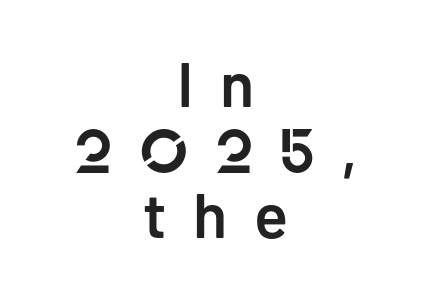
Q: Is the text bold? A: Semi-bold.
Q: Is the text italic (slanted)? A: No, it is upright.
Q: Is the typeface a serif or a sans-serif typeface? A: Sans-serif.
Q: Is the text underlined? A: No.
Q: How is the paragraph aligned? A: Centered.
Q: Is the spacing between letters normal or unusually wide? A: Unusually wide.
Q: Is the spacing between lines tight, normal or loose? A: Tight.
Q: Width (condensed, normal, or wide)? A: Normal.
Q: Stroke contrast? A: Low.
Q: x-height? A: Medium.
Q: Monospaced? A: No.
